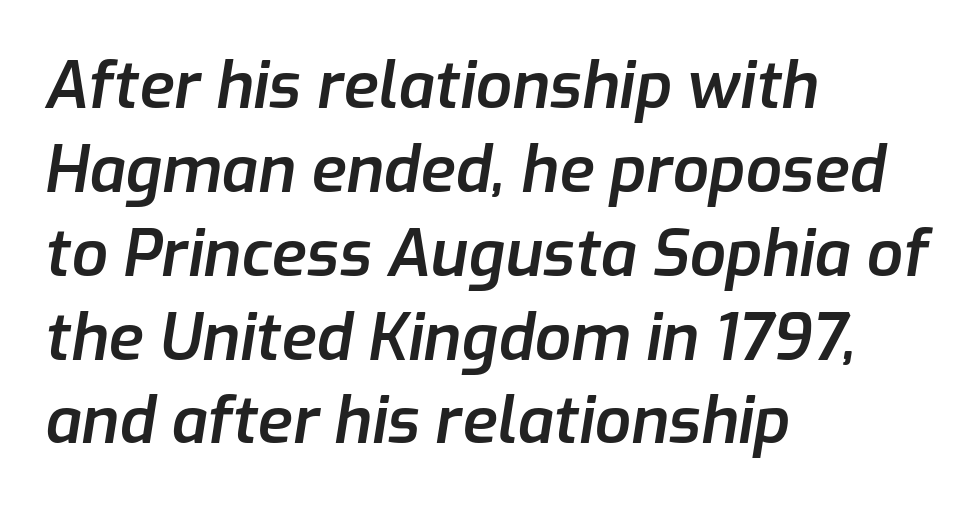
The strip under each line holds only bare page. The rendering keeps characters at their native spacing. Its strokes are somewhat broadened, the hallmark of semibold type. Is the block centered? No — it sits flush against the left margin. Leading matches the norm, producing a regular column.
